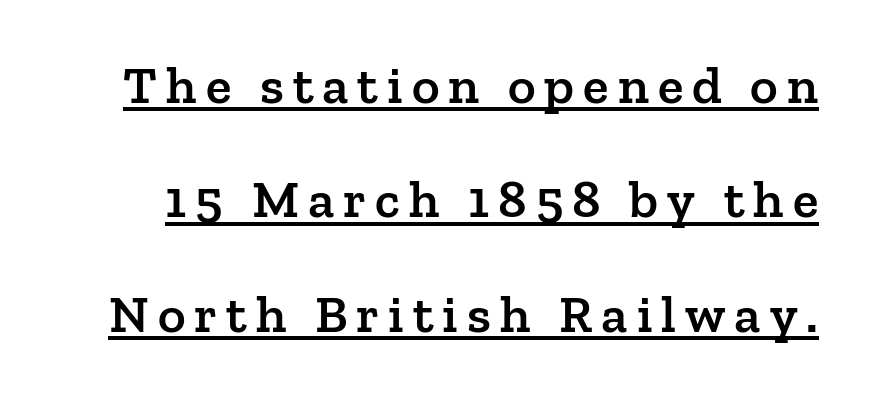
Q: Is the text bold? A: Semi-bold.
Q: Is the text italic (slanted)? A: No, it is upright.
Q: Is the typeface a serif or a sans-serif typeface? A: Serif.
Q: Is the text underlined? A: Yes.
Q: Is the spacing between lines tight, normal or loose? A: Loose.
Q: Width (condensed, normal, or wide)? A: Normal.
Q: Stroke contrast? A: Low.
Q: x-height? A: Medium.
Q: Monospaced? A: No.
